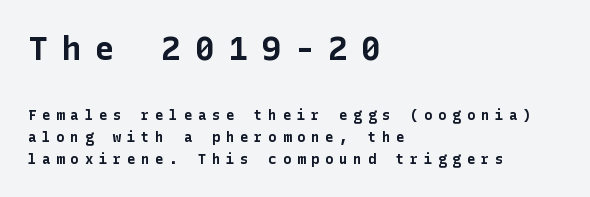
Q: Is the text bold? A: Yes.
Q: Is the text italic (slanted)? A: No, it is upright.
Q: Is the typeface a serif or a sans-serif typeface? A: Sans-serif.
Q: Is the text underlined? A: No.
Q: How is the paragraph aligned? A: Left-aligned.
Q: Is the spacing between letters normal or unusually wide? A: Unusually wide.
Q: Is the spacing between lines tight, normal or loose? A: Normal.
Q: Which block of text is set in a larger size, the first (top) or the second (bottom)? A: The first (top) one.
Q: Width (condensed, normal, or wide)? A: Normal.
Q: Stroke contrast? A: Low.
Q: x-height? A: Medium.
